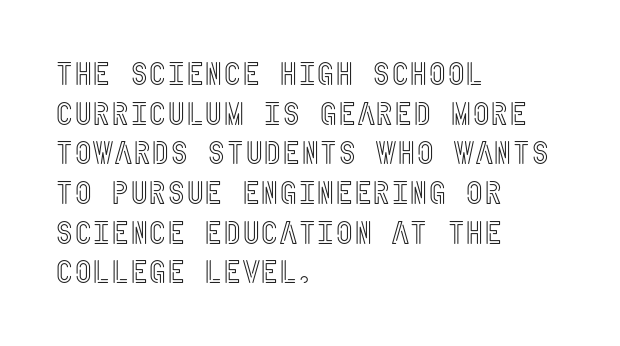
{"italic": "no", "width": "condensed", "x_height": "large", "underline": "no", "align": "left", "line_spacing_ratio": 1.24, "letter_spacing": "normal", "letter_spacing_em": 0.0, "glyph_px": 32}
